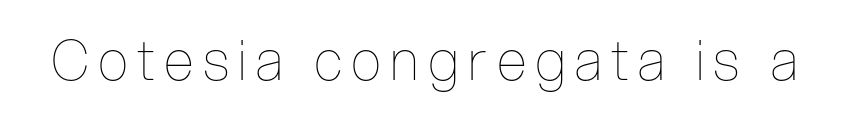
The image shows 55 px thin, condensed type, upright; set not underlined; low stroke contrast and a medium x-height.
